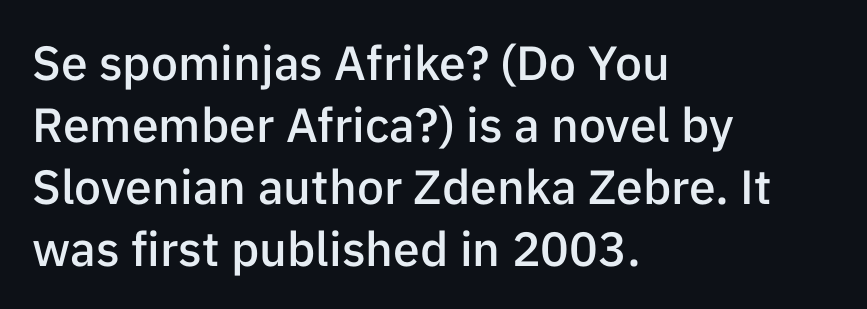
The image shows 48 px semibold sans-serif type, upright; set left-aligned, normal line spacing (1.29x), normal letter spacing, not underlined; low stroke contrast and a medium x-height.
